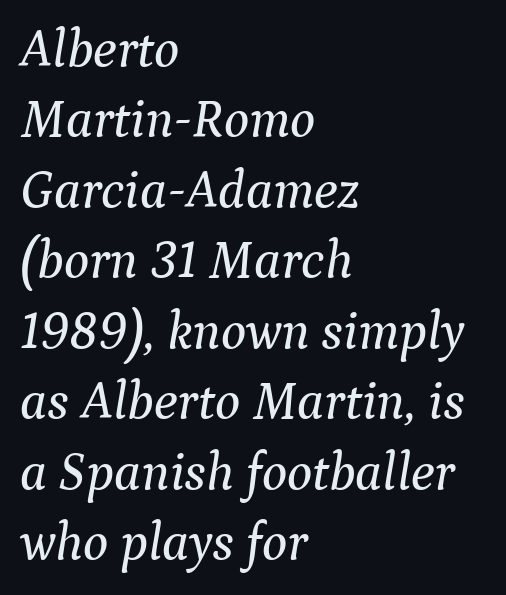
The image shows 53 px serif type, italic (leaning right); set left-aligned, normal line spacing (1.33x), normal letter spacing, not underlined; medium stroke contrast and a medium x-height.
